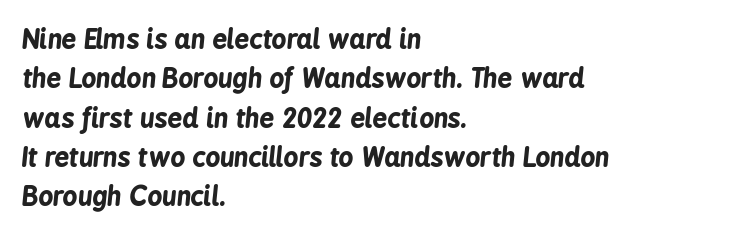
Q: Is the text bold? A: Yes.
Q: Is the text italic (slanted)? A: Yes, it leans right by about 6 degrees.
Q: Is the text underlined? A: No.
Q: How is the paragraph aligned? A: Left-aligned.
Q: Is the spacing between letters normal or unusually wide? A: Normal.
Q: Is the spacing between lines tight, normal or loose? A: Normal.
